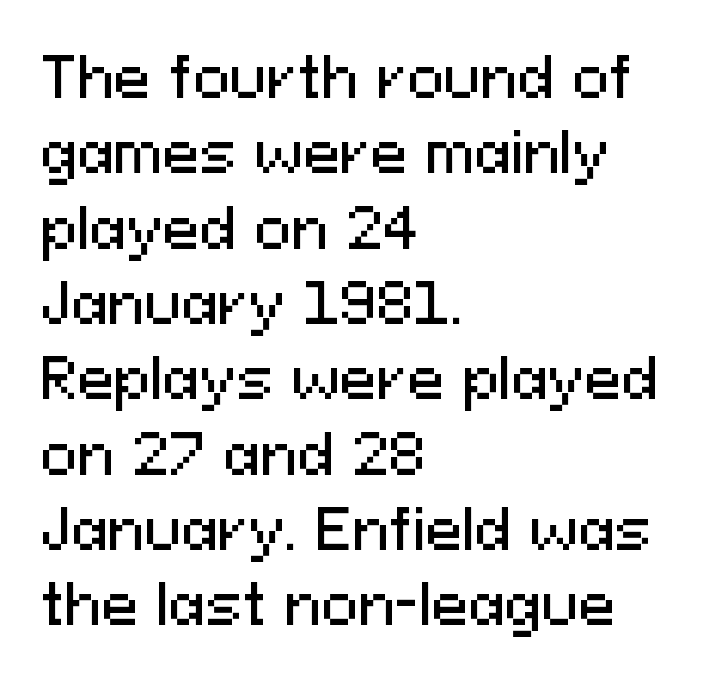
The image shows 55 px sans-serif type, upright; set left-aligned, normal line spacing (1.37x), normal letter spacing, not underlined; medium stroke contrast and a medium x-height.
